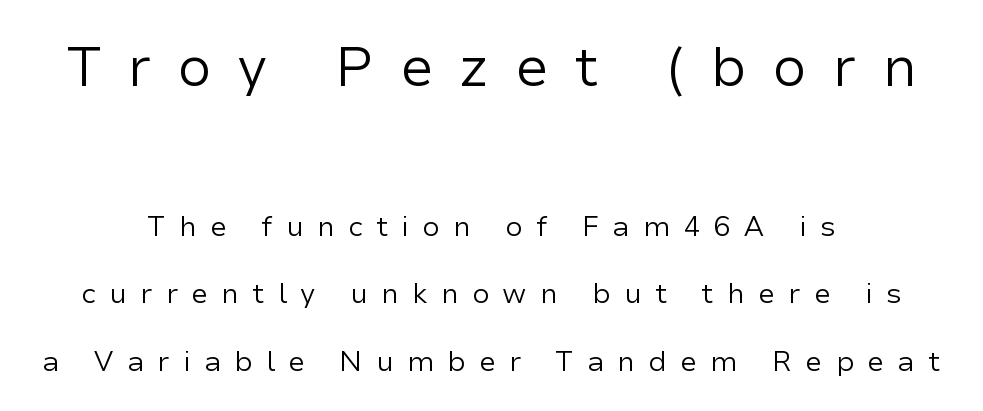
{"serif": "no", "italic": "no", "bold": "no", "weight": "regular", "width": "normal", "stroke_contrast": "low", "x_height": "medium", "monospaced": "no", "underline": "no", "align": "center", "line_spacing": "loose", "line_spacing_ratio": 2.41, "letter_spacing": "wide", "letter_spacing_em": 0.47, "larger_block": "first", "size_ratio": 1.96, "glyph_px": 55}
